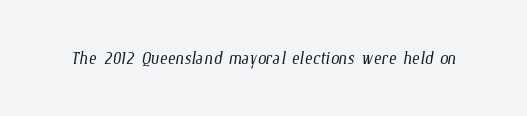
Rule under the text: the space is simply empty. What stands out about the letter spacing? Nothing — it is the standard amount. Think standard paragraph weight, or any step lighter than that.
